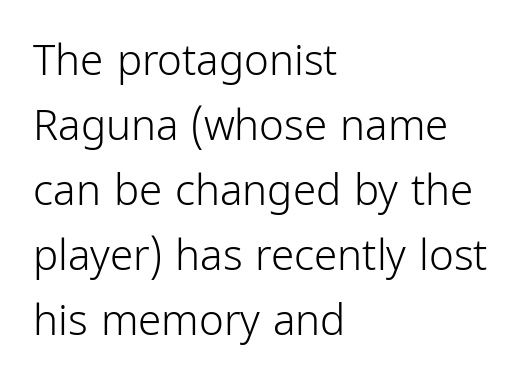
Q: Is the text bold? A: No.
Q: Is the text italic (slanted)? A: No, it is upright.
Q: Is the typeface a serif or a sans-serif typeface? A: Sans-serif.
Q: Is the text underlined? A: No.
Q: How is the paragraph aligned? A: Left-aligned.
Q: Is the spacing between letters normal or unusually wide? A: Normal.
Q: Is the spacing between lines tight, normal or loose? A: Normal.
Q: Width (condensed, normal, or wide)? A: Condensed.
Q: Stroke contrast? A: Low.
Q: x-height? A: Medium.
Q: Monospaced? A: No.
